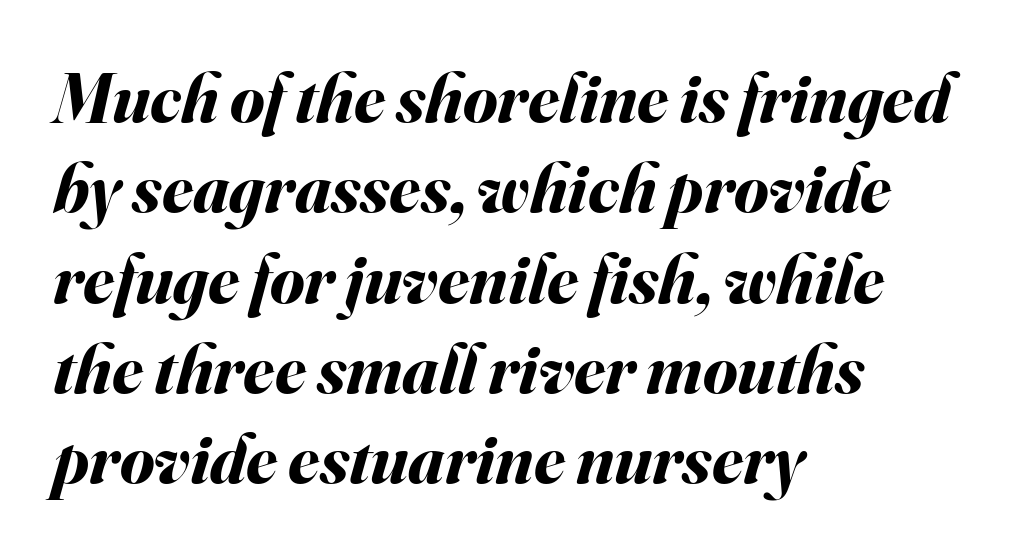
{"italic": "yes", "lean": "right", "slant_degrees": 16, "bold": "yes", "weight": "bold", "width": "normal", "stroke_contrast": "medium", "x_height": "small", "monospaced": "no", "underline": "no", "align": "left", "line_spacing": "normal", "line_spacing_ratio": 1.29, "letter_spacing": "normal", "letter_spacing_em": 0.0, "glyph_px": 70}
